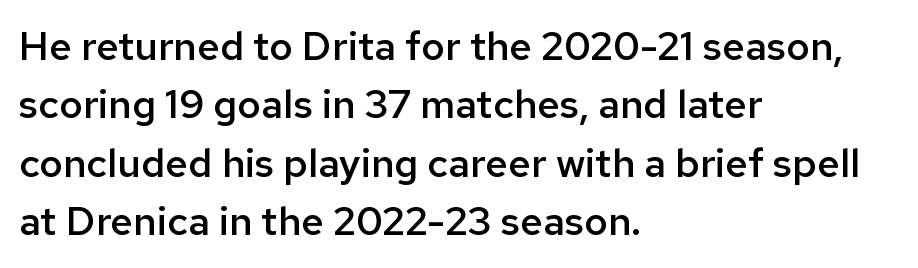
The image shows 40 px semibold sans-serif type, upright; set left-aligned, normal line spacing (1.46x), normal letter spacing, not underlined; low stroke contrast and a medium x-height.
